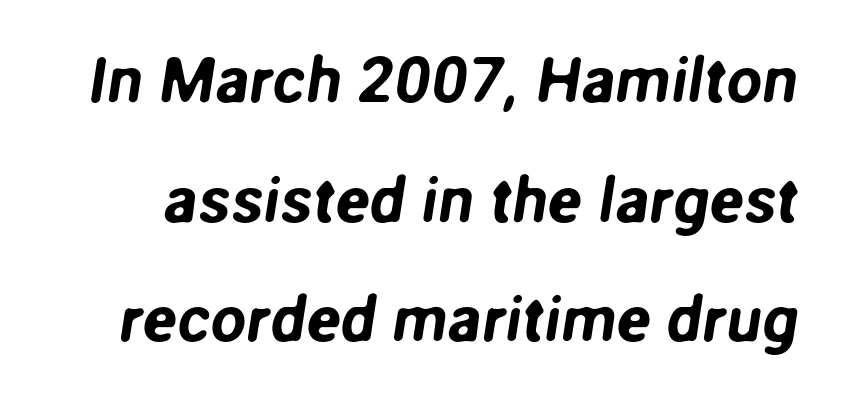
The letterforms sit shoulder to shoulder at normal distance. The gap between lines stays unmarked. Varying glyph widths throughout — classic text-font behaviour. Serif or sans? Sans — the stroke terminals are bare.
